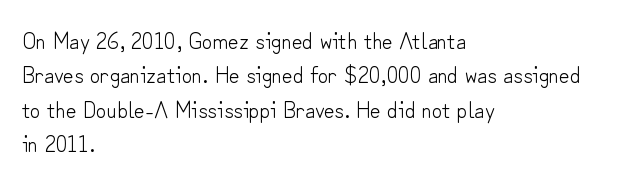
Observe the ordinary spacing: letters are neighbours, not strangers. Only glyphs here, with clear space below each row. Honestly, the row spacing looks completely unremarkable. No letter is thick-stroked: the sample isn't bold.
